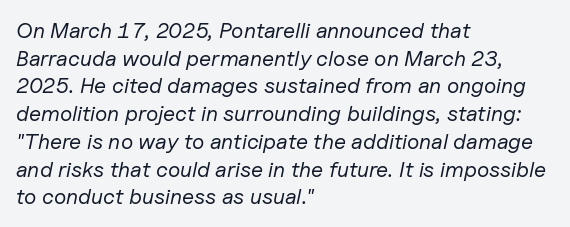
The image shows 22 px text type, italic (leaning right); set left-aligned, normal line spacing (1.26x), normal letter spacing, not underlined.
